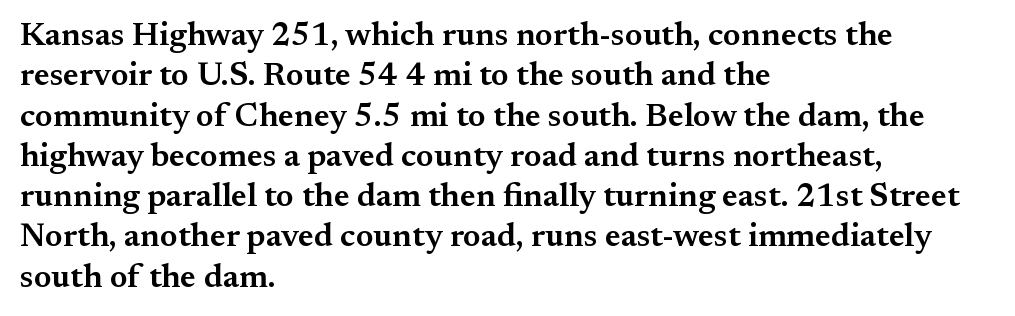
The image shows 33 px semibold serif type, upright; set left-aligned, line spacing 1.22x, normal letter spacing, not underlined; medium stroke contrast and a small x-height.
